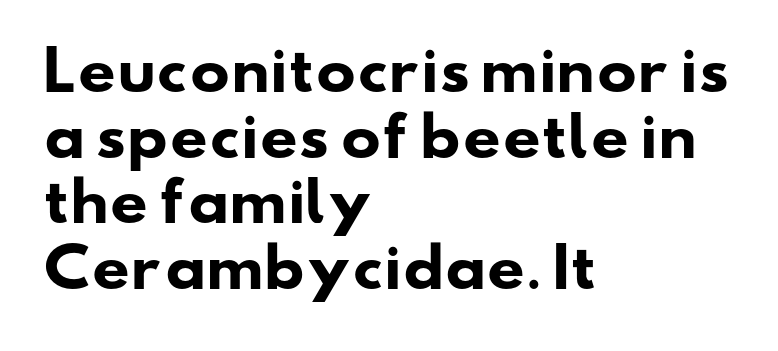
{"serif": "no", "bold": "yes", "weight": "heavy", "width": "wide", "stroke_contrast": "low", "x_height": "small", "monospaced": "no", "underline": "no", "align": "left", "line_spacing_ratio": 1.24, "letter_spacing": "normal", "letter_spacing_em": 0.0, "glyph_px": 53}
